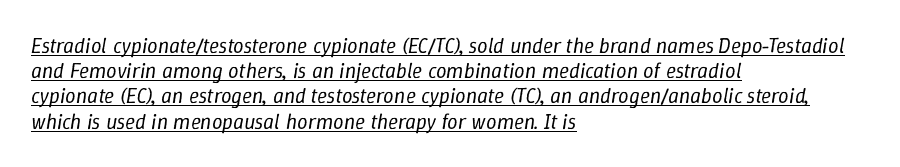
Q: Is the text bold? A: No.
Q: Is the text italic (slanted)? A: Yes, it leans right by about 9 degrees.
Q: Is the text underlined? A: Yes.
Q: How is the paragraph aligned? A: Left-aligned.
Q: Is the spacing between letters normal or unusually wide? A: Normal.
